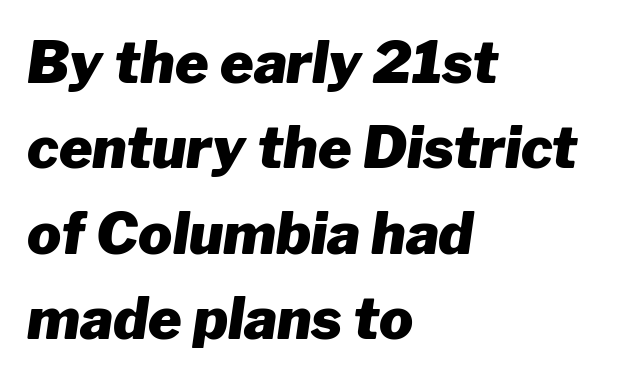
Notice how the stems are inclined rather than vertical — that's the hallmark of italics. All the whitespace from short lines collects on the right. Each row of text sits above clean, open space. The type is set solid horizontally, with unmodified tracking.
